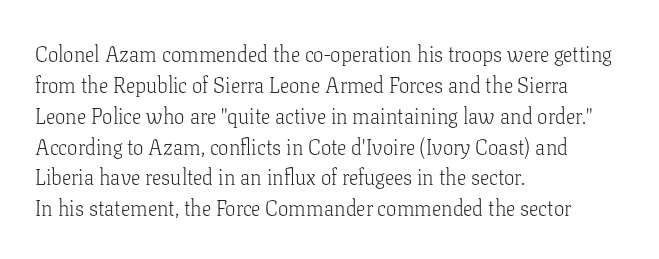
The image shows 21 px text type, upright; set left-aligned, normal line spacing (1.47x), normal letter spacing, not underlined.
